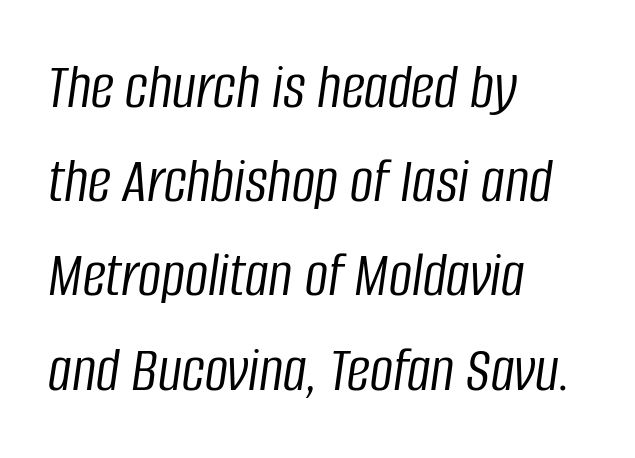
Q: Is the text bold? A: No.
Q: Is the text italic (slanted)? A: Yes, it leans right by about 8 degrees.
Q: Is the text underlined? A: No.
Q: How is the paragraph aligned? A: Left-aligned.
Q: Is the spacing between letters normal or unusually wide? A: Normal.
Q: Is the spacing between lines tight, normal or loose? A: Normal.
Q: Width (condensed, normal, or wide)? A: Condensed.
Q: Stroke contrast? A: Low.
Q: x-height? A: Large.
Q: Monospaced? A: No.
